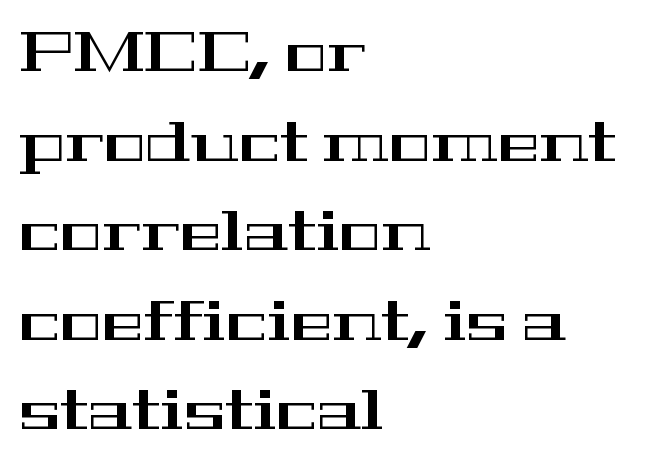
Q: Is the text italic (slanted)? A: No, it is upright.
Q: Is the typeface a serif or a sans-serif typeface? A: Serif.
Q: Is the text underlined? A: No.
Q: How is the paragraph aligned? A: Left-aligned.
Q: Is the spacing between letters normal or unusually wide? A: Normal.
Q: Is the spacing between lines tight, normal or loose? A: Normal.
Q: Width (condensed, normal, or wide)? A: Wide.
Q: Stroke contrast? A: High.
Q: x-height? A: Medium.
Q: Monospaced? A: No.
